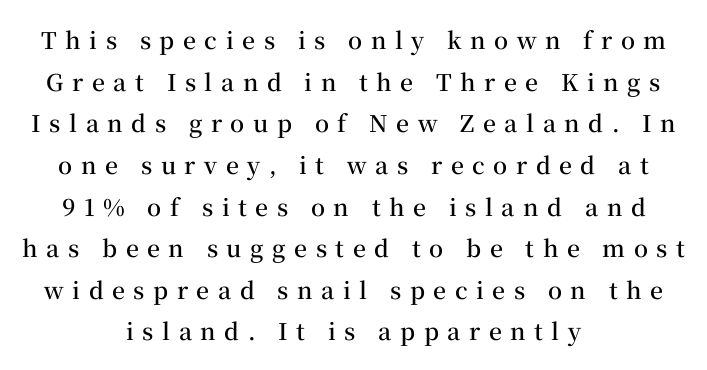
Q: Is the text bold? A: Semi-bold.
Q: Is the text italic (slanted)? A: No, it is upright.
Q: Is the text underlined? A: No.
Q: How is the paragraph aligned? A: Centered.
Q: Is the spacing between letters normal or unusually wide? A: Unusually wide.
